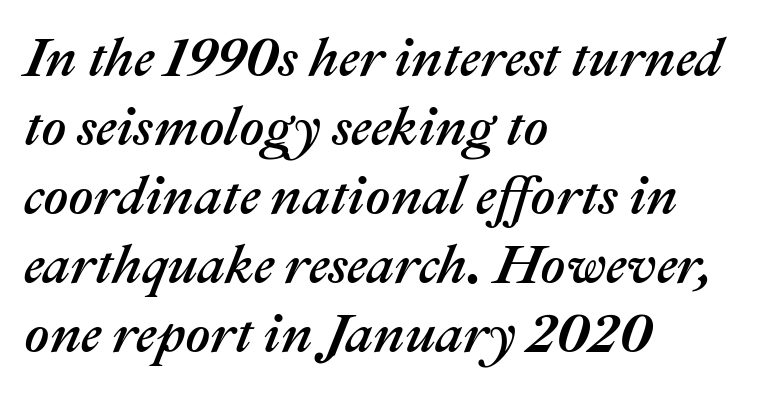
{"italic": "yes", "lean": "right", "slant_degrees": 22, "width": "normal", "stroke_contrast": "medium", "x_height": "medium", "monospaced": "no", "underline": "no", "align": "left", "line_spacing": "normal", "line_spacing_ratio": 1.28, "letter_spacing": "normal", "letter_spacing_em": 0.0, "glyph_px": 54}
